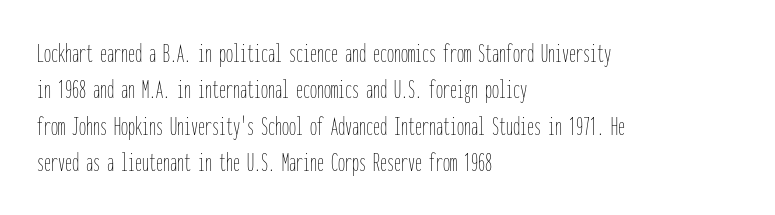
The image shows 28 px thin, condensed type, upright, monospaced; set left-aligned, normal line spacing (1.3x), normal letter spacing, not underlined; low stroke contrast and a medium x-height.
